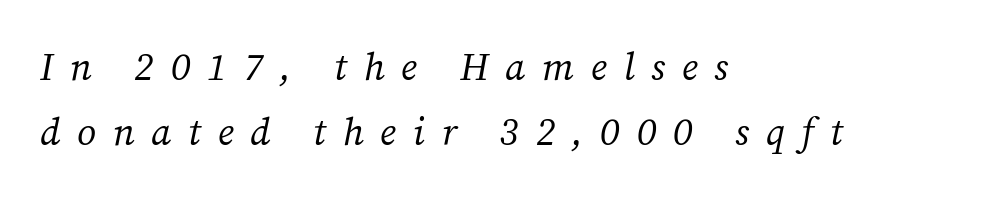
{"serif": "yes", "italic": "yes", "lean": "right", "slant_degrees": 12, "bold": "no", "weight": "regular", "width": "normal", "stroke_contrast": "medium", "x_height": "medium", "monospaced": "no", "underline": "no", "align": "left", "line_spacing_ratio": 1.72, "letter_spacing": "wide", "letter_spacing_em": 0.44, "glyph_px": 38}
